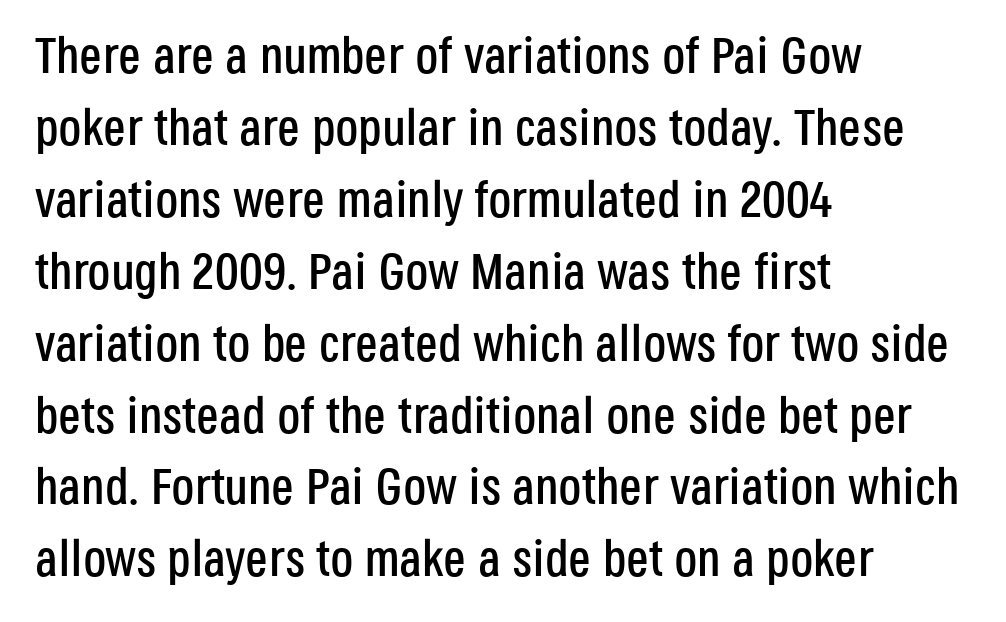
Q: Is the text italic (slanted)? A: No, it is upright.
Q: Is the typeface a serif or a sans-serif typeface? A: Sans-serif.
Q: Is the text underlined? A: No.
Q: How is the paragraph aligned? A: Left-aligned.
Q: Is the spacing between letters normal or unusually wide? A: Normal.
Q: Is the spacing between lines tight, normal or loose? A: Normal.
Q: Width (condensed, normal, or wide)? A: Condensed.
Q: Stroke contrast? A: Low.
Q: x-height? A: Large.
Q: Monospaced? A: No.
